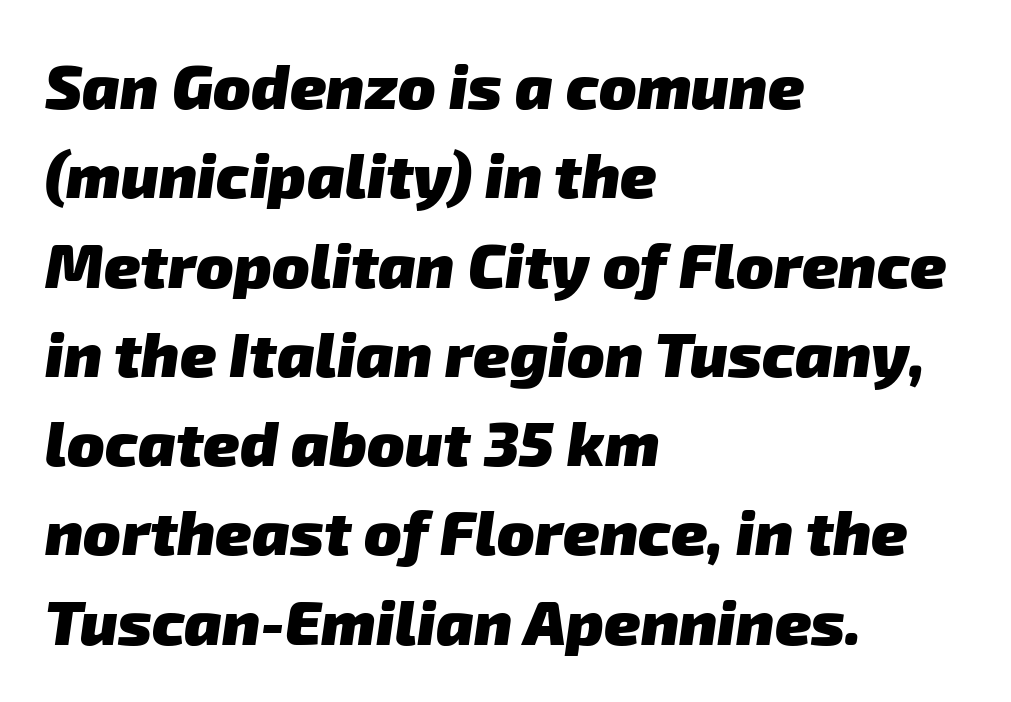
{"serif": "no", "bold": "yes", "weight": "heavy", "width": "normal", "stroke_contrast": "low", "x_height": "medium", "monospaced": "no", "underline": "no", "align": "left", "line_spacing": "normal", "line_spacing_ratio": 1.44, "letter_spacing": "normal", "letter_spacing_em": 0.0, "glyph_px": 62}
